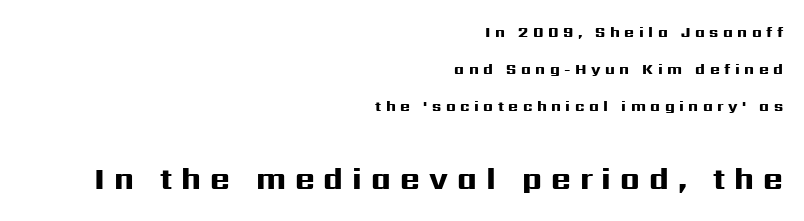
The image shows 30 px heavy, wide sans-serif type, upright; set right-aligned, loose line spacing (2.48x), unusually wide letter spacing (+0.3 em), not underlined; the second (bottom) block is 2.0x larger; high stroke contrast and a medium x-height.
